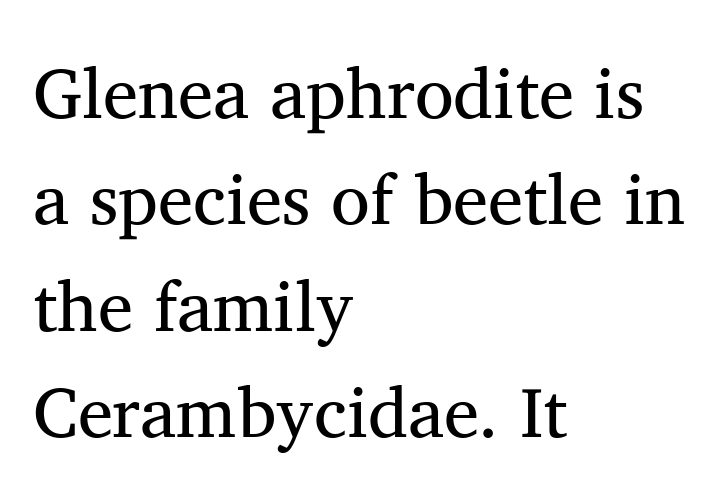
The image shows 71 px regular-weight serif type, upright; set left-aligned, normal line spacing (1.5x), normal letter spacing, not underlined; medium stroke contrast and a medium x-height.
